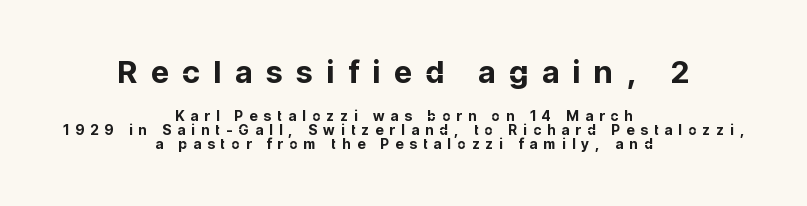
{"serif": "no", "italic": "no", "bold": "yes", "weight": "bold", "width": "normal", "stroke_contrast": "low", "x_height": "medium", "monospaced": "no", "underline": "no", "align": "center", "line_spacing": "tight", "line_spacing_ratio": 0.99, "letter_spacing": "wide", "letter_spacing_em": 0.45, "larger_block": "first", "size_ratio": 2.21, "glyph_px": 31}
